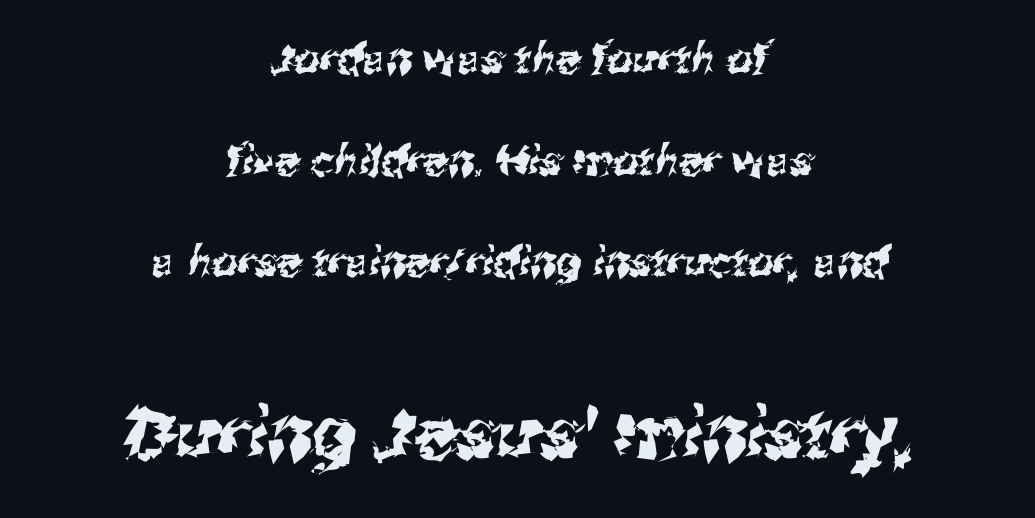
The font family rendered here belongs to the sans-serif group. These lines keep a tight, regular rhythm from letter to letter. Size contrast runs from small at the top to large at the bottom. Each row of text sits above clean, open space.
